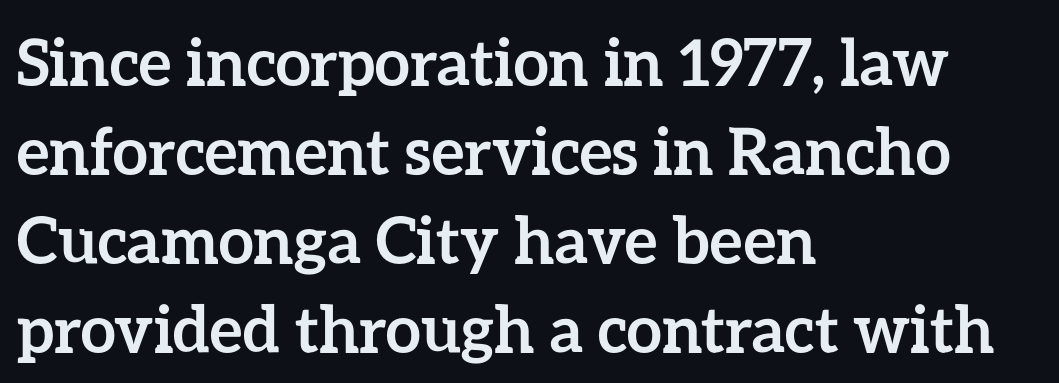
{"italic": "no", "bold": "yes", "weight": "semibold", "width": "normal", "stroke_contrast": "low", "x_height": "medium", "monospaced": "no", "underline": "no", "align": "left", "line_spacing": "normal", "line_spacing_ratio": 1.39, "letter_spacing": "normal", "letter_spacing_em": 0.0, "glyph_px": 64}
